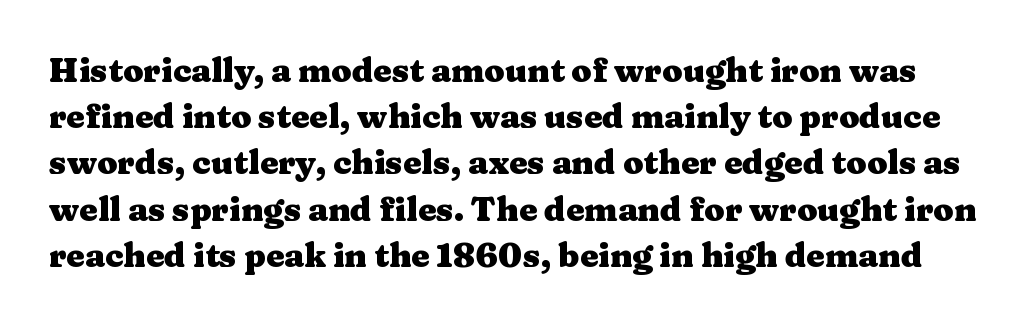
The image shows 33 px heavy, wide serif type, upright; set normal line spacing (1.4x), normal letter spacing, not underlined; medium stroke contrast and a medium x-height.
